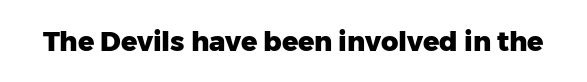
{"italic": "no", "bold": "yes", "underline": "no", "letter_spacing": "normal", "letter_spacing_em": 0.0, "glyph_px": 27}
